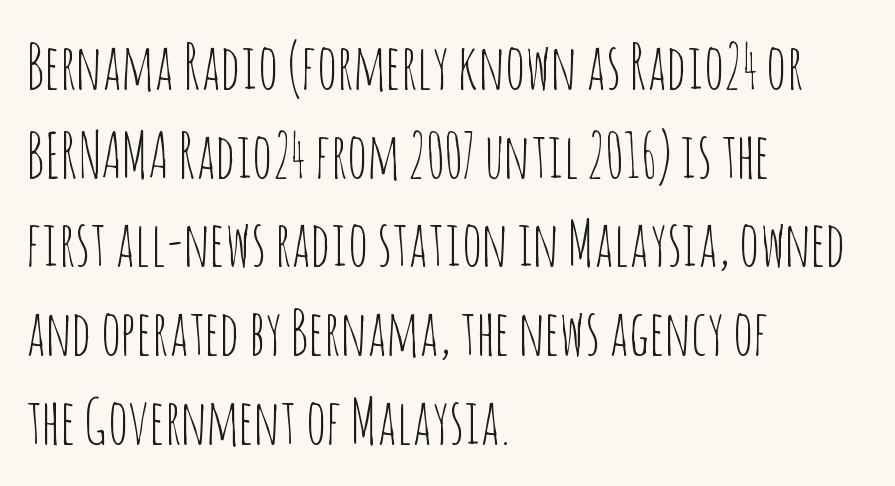
{"serif": "no", "italic": "no", "bold": "no", "weight": "thin", "width": "condensed", "stroke_contrast": "low", "x_height": "large", "monospaced": "no", "underline": "no", "align": "left", "line_spacing": "normal", "line_spacing_ratio": 1.43, "letter_spacing": "normal", "letter_spacing_em": 0.0, "glyph_px": 62}
